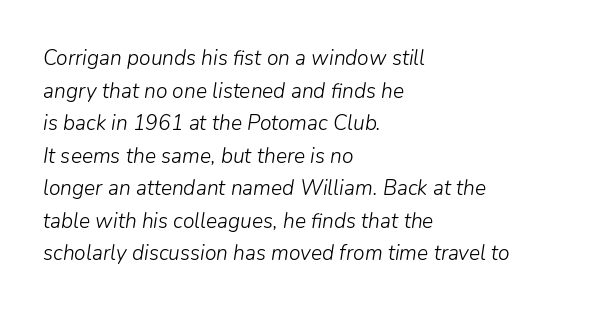
{"italic": "yes", "lean": "right", "slant_degrees": 9, "bold": "no", "underline": "no", "align": "left", "line_spacing": "normal", "line_spacing_ratio": 1.55, "letter_spacing": "normal", "letter_spacing_em": 0.0, "glyph_px": 21}
